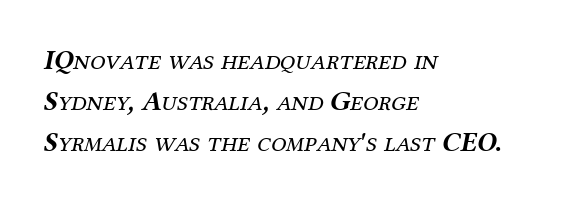
Beneath every word, the page is bare. Proportional: the letters do not fall into vertical columns. You could call the tracking neutral — neither tight nor loose. Look at the bottom of the vertical strokes: they flare into serifs here. Line spacing here is normal. Short and long lines alike share a common starting point at left.
